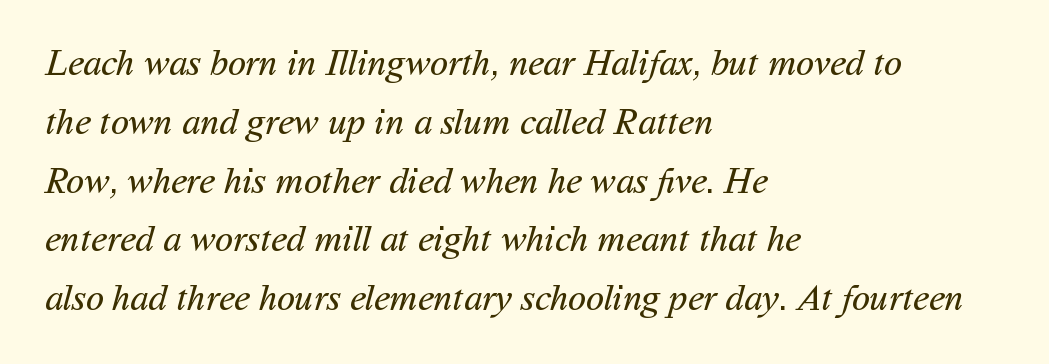
{"serif": "no", "bold": "no", "weight": "regular", "width": "normal", "stroke_contrast": "medium", "x_height": "medium", "monospaced": "no", "underline": "no", "align": "left", "line_spacing": "normal", "line_spacing_ratio": 1.59, "letter_spacing": "normal", "letter_spacing_em": 0.0, "glyph_px": 37}
